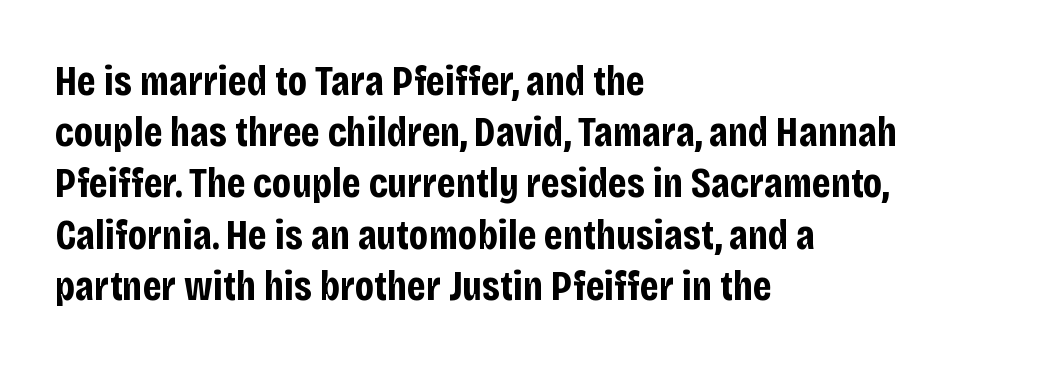
Q: Is the text bold? A: Yes.
Q: Is the text italic (slanted)? A: No, it is upright.
Q: Is the typeface a serif or a sans-serif typeface? A: Sans-serif.
Q: Is the text underlined? A: No.
Q: How is the paragraph aligned? A: Left-aligned.
Q: Is the spacing between letters normal or unusually wide? A: Normal.
Q: Width (condensed, normal, or wide)? A: Condensed.
Q: Stroke contrast? A: Low.
Q: x-height? A: Large.
Q: Monospaced? A: No.
